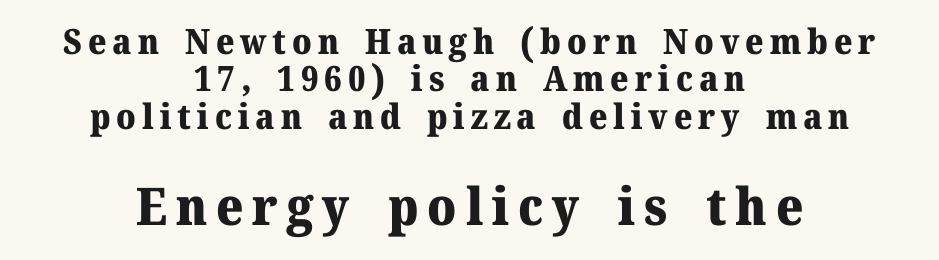
Baseline-to-baseline distance is barely more than the letter height. In terms of weight, the rendering is a true, heavy bold. Words float on clear page, feet unadorned. Character widths vary here, with narrow letters taking less room than wide ones. These lines are centered, leaving both edges ragged.
